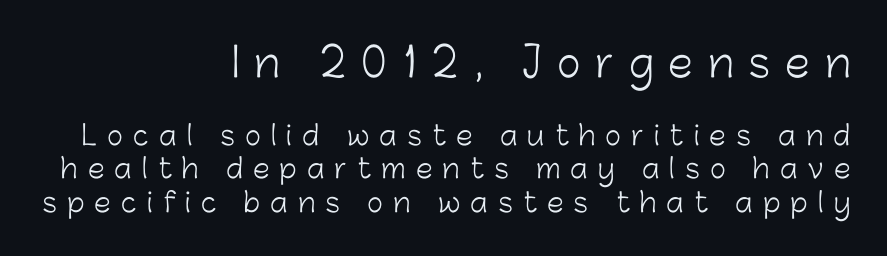
Which chunk is bigger? The first one — the top block dwarfs the bottom. Is this a heavy cut? Hardly; it is regular or lighter. Notice how the stems are strictly vertical — no italics here. A typesetter would call this proportional, since set widths differ per character.
